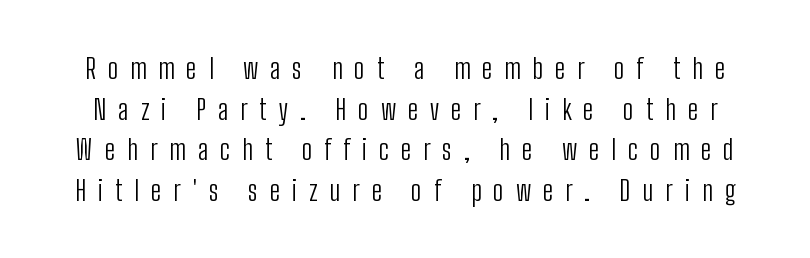
{"serif": "no", "italic": "no", "bold": "no", "weight": "light", "width": "condensed", "stroke_contrast": "low", "x_height": "medium", "monospaced": "no", "underline": "no", "line_spacing": "normal", "line_spacing_ratio": 1.45, "letter_spacing": "wide", "letter_spacing_em": 0.43, "glyph_px": 28}
